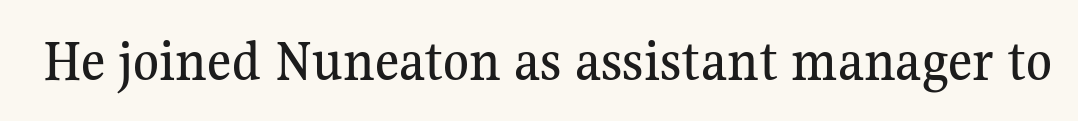
Q: Is the text italic (slanted)? A: No, it is upright.
Q: Is the typeface a serif or a sans-serif typeface? A: Serif.
Q: Is the text underlined? A: No.
Q: Is the spacing between letters normal or unusually wide? A: Normal.
Q: Width (condensed, normal, or wide)? A: Normal.
Q: Stroke contrast? A: Medium.
Q: x-height? A: Medium.
Q: Monospaced? A: No.
